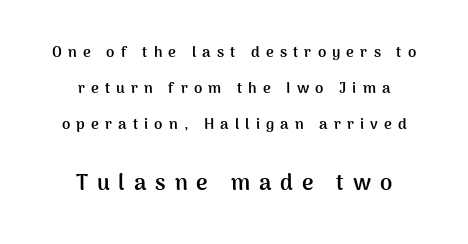
Has an underline been added? It has not. These words are printed bold, with thick strokes throughout. Caption: expanded tracking, letters set apart. The designer dialed line spacing up above the default.
